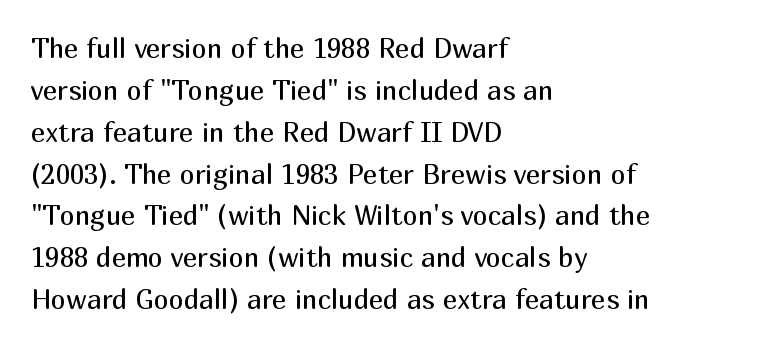
The image shows 27 px text type, upright; set left-aligned, normal line spacing (1.55x), normal letter spacing, not underlined.
